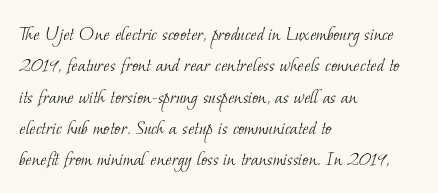
Q: Is the text bold? A: No.
Q: Is the text underlined? A: No.
Q: How is the paragraph aligned? A: Left-aligned.
Q: Is the spacing between letters normal or unusually wide? A: Normal.
Q: Is the spacing between lines tight, normal or loose? A: Normal.
